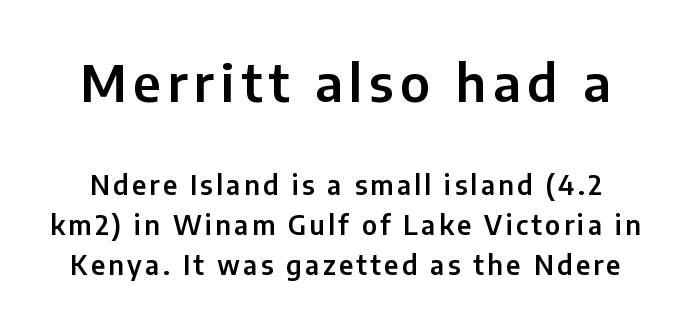
The image shows 51 px sans-serif type, upright; set normal line spacing (1.54x), not underlined; the first (top) block is 1.96x larger; low stroke contrast and a medium x-height.
